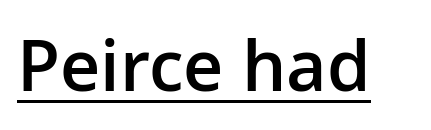
{"serif": "no", "italic": "no", "bold": "semi", "weight": "semibold", "width": "normal", "stroke_contrast": "low", "x_height": "medium", "monospaced": "no", "underline": "yes", "letter_spacing": "normal", "letter_spacing_em": 0.0, "glyph_px": 70}
